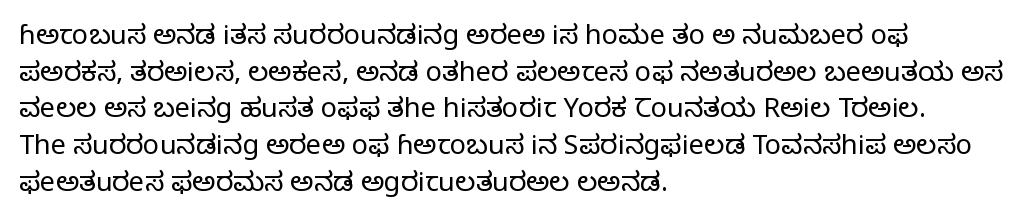
The image shows 27 px text type, upright; set left-aligned, normal line spacing (1.36x), normal letter spacing, not underlined.
